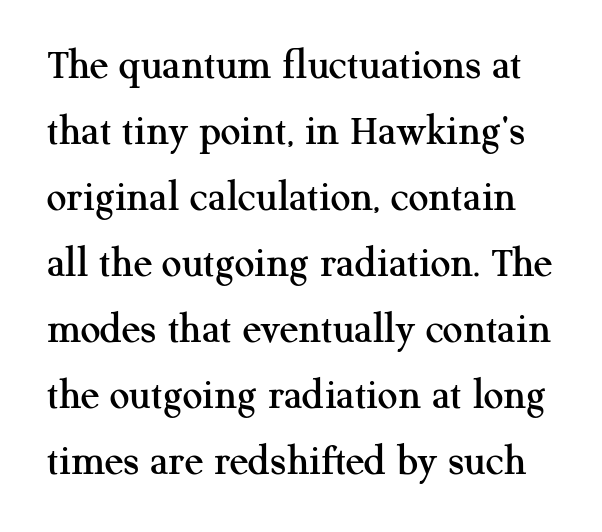
The image shows 44 px serif type, upright; set normal line spacing (1.5x), normal letter spacing, not underlined; medium stroke contrast and a medium x-height.
